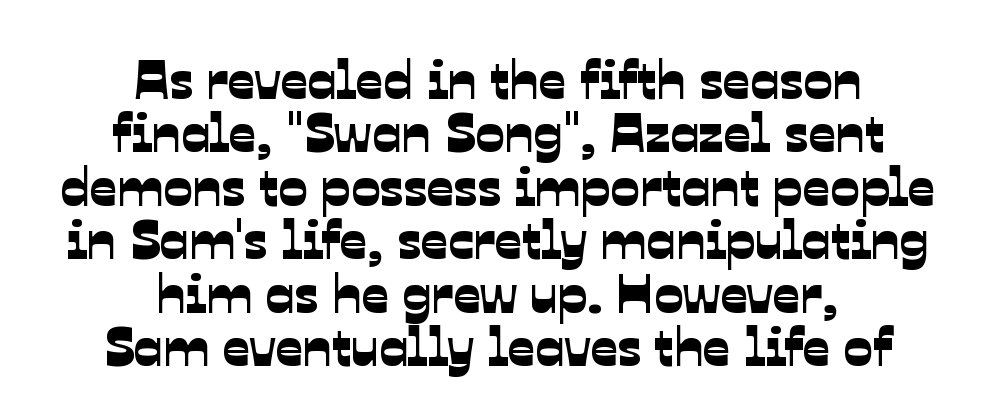
{"serif": "no", "width": "normal", "stroke_contrast": "low", "x_height": "medium", "monospaced": "no", "underline": "no", "align": "center", "line_spacing": "tight", "line_spacing_ratio": 0.99, "letter_spacing": "normal", "letter_spacing_em": 0.0, "glyph_px": 54}
